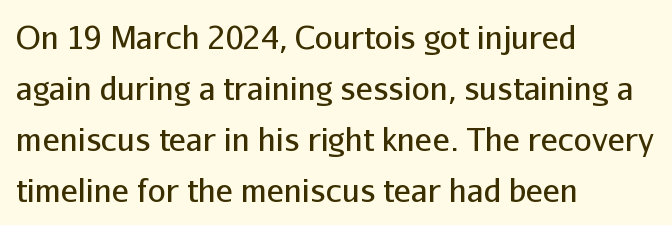
The image shows 32 px regular-weight sans-serif type, upright; set left-aligned, normal line spacing (1.59x), normal letter spacing, not underlined; low stroke contrast and a medium x-height.
